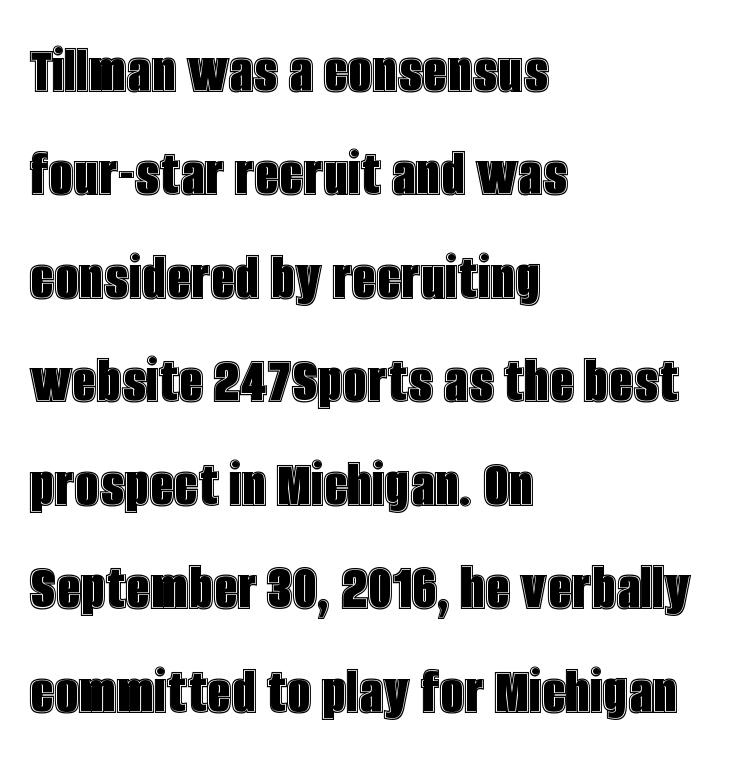
The image shows 69 px condensed type, upright; set left-aligned, normal line spacing (1.5x), normal letter spacing, not underlined; a large x-height.
